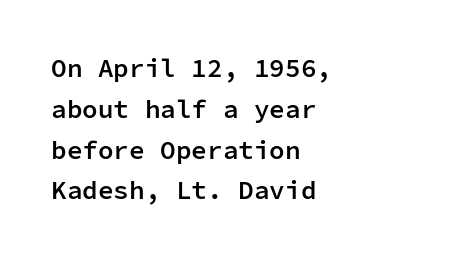
The image shows 26 px text type, upright; set left-aligned, normal line spacing (1.57x), normal letter spacing, not underlined.
